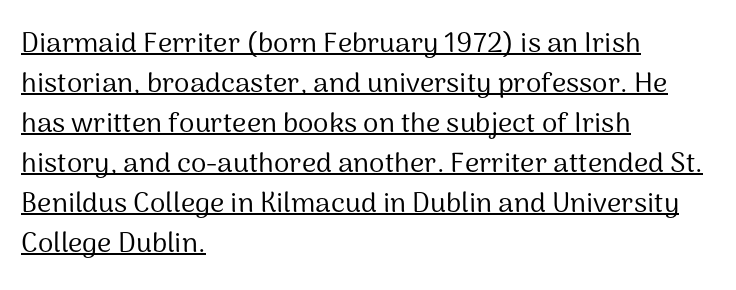
Q: Is the text bold? A: No.
Q: Is the text italic (slanted)? A: No, it is upright.
Q: Is the typeface a serif or a sans-serif typeface? A: Sans-serif.
Q: Is the text underlined? A: Yes.
Q: How is the paragraph aligned? A: Left-aligned.
Q: Is the spacing between letters normal or unusually wide? A: Normal.
Q: Is the spacing between lines tight, normal or loose? A: Normal.
Q: Width (condensed, normal, or wide)? A: Normal.
Q: Stroke contrast? A: Medium.
Q: x-height? A: Medium.
Q: Monospaced? A: No.
